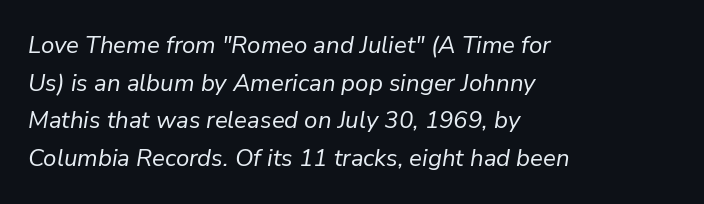
Q: Is the text bold? A: No.
Q: Is the text italic (slanted)? A: Yes, it leans right by about 9 degrees.
Q: Is the text underlined? A: No.
Q: How is the paragraph aligned? A: Left-aligned.
Q: Is the spacing between letters normal or unusually wide? A: Normal.
Q: Is the spacing between lines tight, normal or loose? A: Normal.
